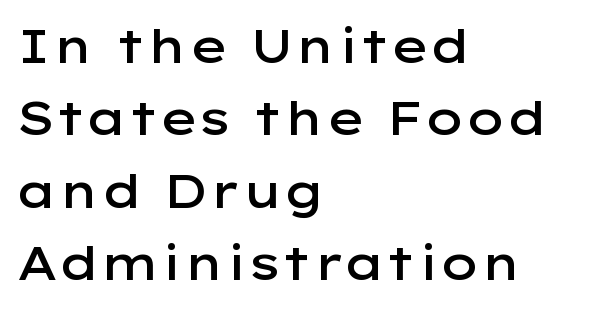
Q: Is the text bold? A: Semi-bold.
Q: Is the text italic (slanted)? A: No, it is upright.
Q: Is the typeface a serif or a sans-serif typeface? A: Sans-serif.
Q: Is the text underlined? A: No.
Q: How is the paragraph aligned? A: Left-aligned.
Q: Is the spacing between letters normal or unusually wide? A: Normal.
Q: Is the spacing between lines tight, normal or loose? A: Normal.
Q: Width (condensed, normal, or wide)? A: Wide.
Q: Stroke contrast? A: Low.
Q: x-height? A: Medium.
Q: Monospaced? A: No.
